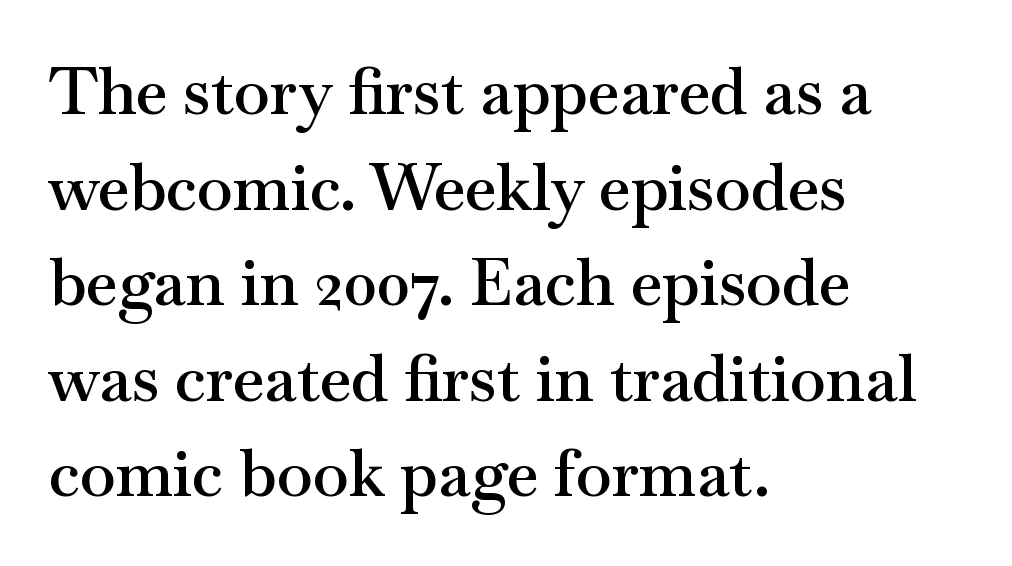
Unmarked baselines from the first word to the last. The characters display serif detailing at their extremities. The typography opts for an upright posture over an oblique one. The passage is arranged the way most books set body copy — flush left.
